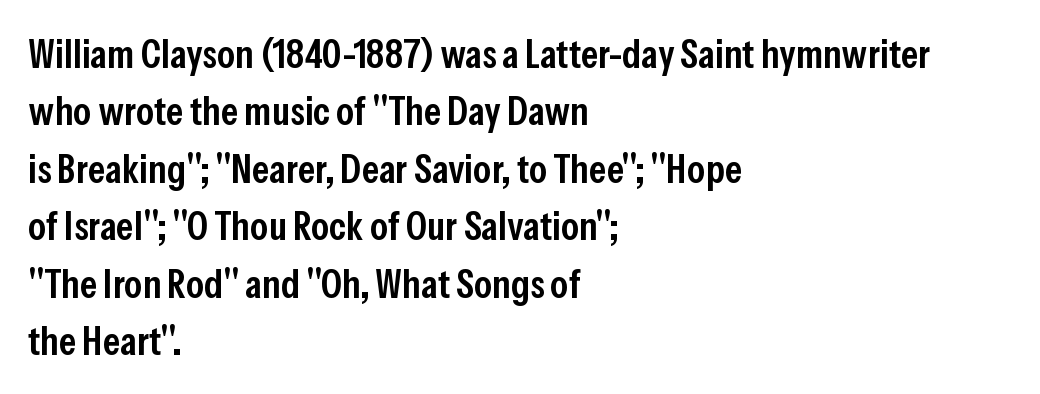
{"serif": "no", "italic": "no", "bold": "semi", "weight": "semibold", "width": "condensed", "stroke_contrast": "low", "x_height": "medium", "monospaced": "no", "underline": "no", "align": "left", "line_spacing": "normal", "line_spacing_ratio": 1.4, "letter_spacing": "normal", "letter_spacing_em": 0.0, "glyph_px": 41}
